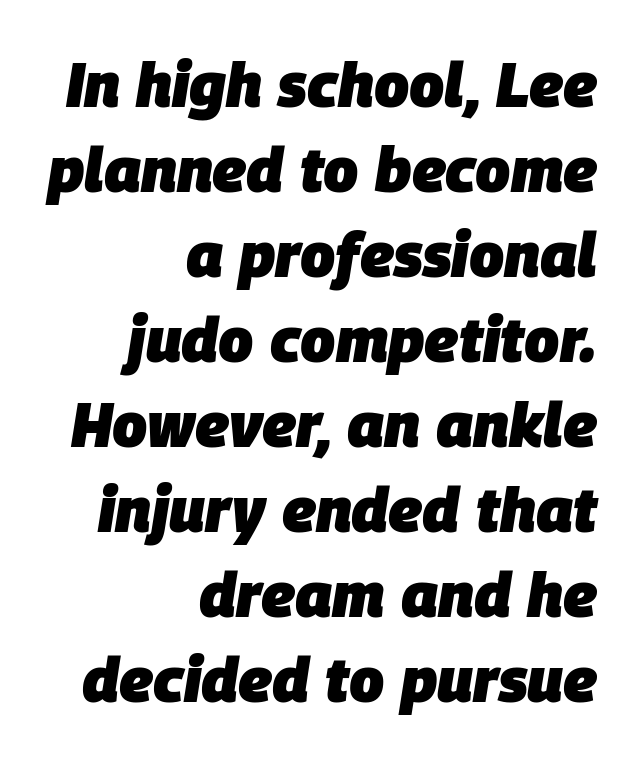
{"italic": "yes", "lean": "right", "slant_degrees": 9, "bold": "yes", "weight": "heavy", "width": "normal", "stroke_contrast": "low", "x_height": "large", "monospaced": "no", "underline": "no", "align": "right", "line_spacing": "normal", "line_spacing_ratio": 1.37, "letter_spacing": "normal", "letter_spacing_em": 0.0, "glyph_px": 62}
